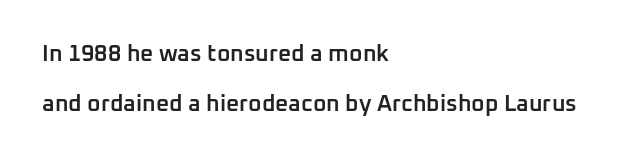
Q: Is the text bold? A: Semi-bold.
Q: Is the text italic (slanted)? A: No, it is upright.
Q: Is the text underlined? A: No.
Q: How is the paragraph aligned? A: Left-aligned.
Q: Is the spacing between letters normal or unusually wide? A: Normal.
Q: Is the spacing between lines tight, normal or loose? A: Loose.
